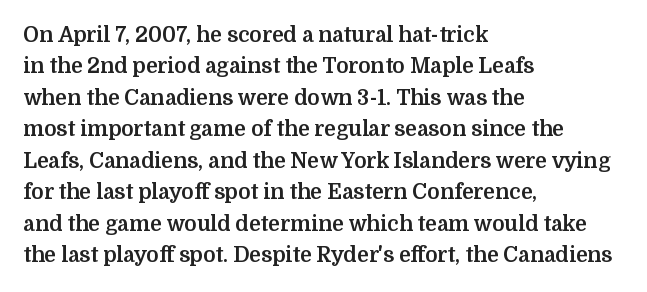
The image shows 21 px bold type, upright; set left-aligned, normal line spacing (1.5x), normal letter spacing, not underlined.
